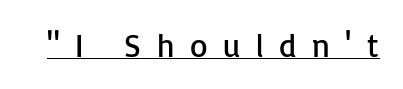
Look at the tracking — it's clearly loosened, letters drifting apart. Notice how the stems are strictly vertical — no italics here. Does the type have serifs? No, each stem ends abruptly. The passage shown is typed in a proportional face where columns would drift.
